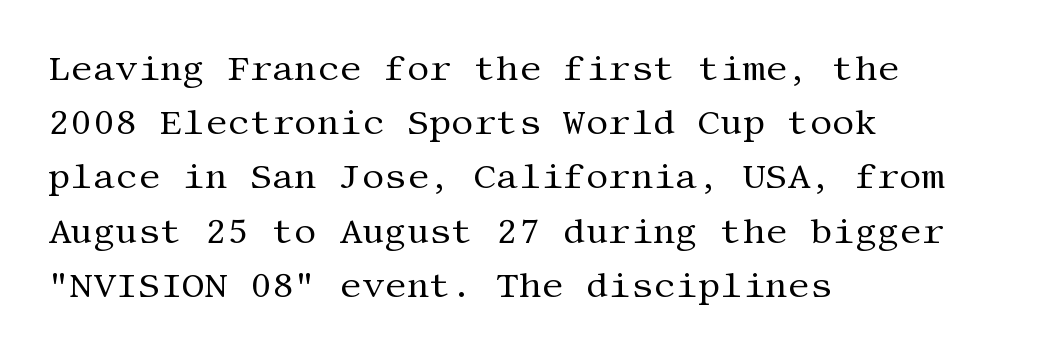
The image shows 35 px regular-weight serif type, upright; set left-aligned, normal line spacing (1.55x), normal letter spacing, not underlined; medium stroke contrast and a large x-height.
